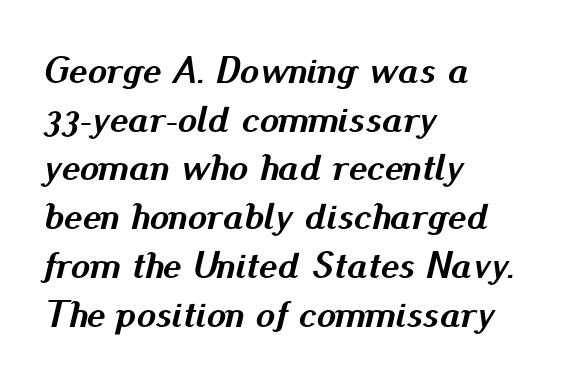
Q: Is the text bold? A: Yes.
Q: Is the text italic (slanted)? A: Yes, it leans right by about 13 degrees.
Q: Is the text underlined? A: No.
Q: How is the paragraph aligned? A: Left-aligned.
Q: Is the spacing between letters normal or unusually wide? A: Normal.
Q: Is the spacing between lines tight, normal or loose? A: Normal.
Q: Width (condensed, normal, or wide)? A: Normal.
Q: Stroke contrast? A: Medium.
Q: x-height? A: Small.
Q: Monospaced? A: No.
